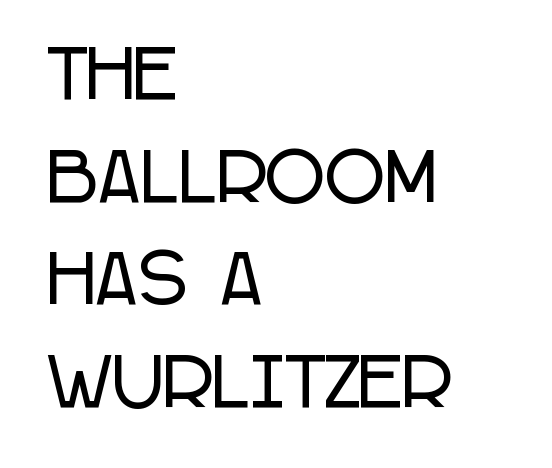
Does the copy run flush right? No — it runs flush left. The rows are spaced the way most documents space them. You can tell from the bare stems that sans-serif type was used. Does extra space separate the letters? No, they use regular spacing.
